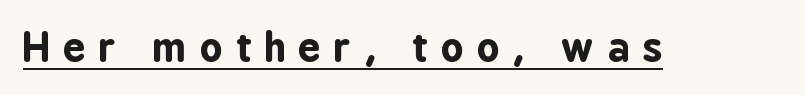
{"serif": "no", "italic": "no", "bold": "yes", "weight": "bold", "width": "condensed", "stroke_contrast": "low", "x_height": "medium", "monospaced": "no", "underline": "yes", "letter_spacing": "wide", "letter_spacing_em": 0.34, "glyph_px": 39}
